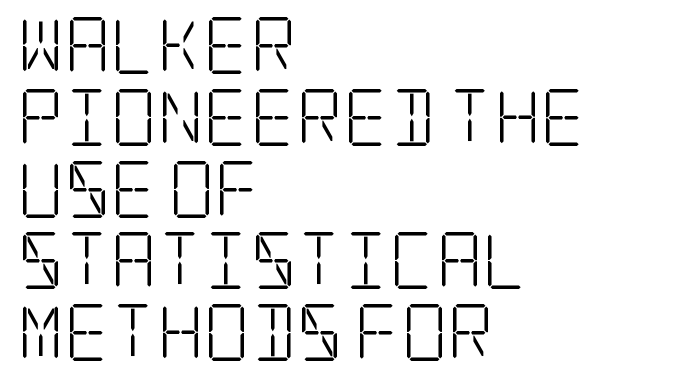
The image shows 57 px light, condensed serif type, upright; set left-aligned, normal line spacing (1.26x), normal letter spacing, not underlined; low stroke contrast and a large x-height.
